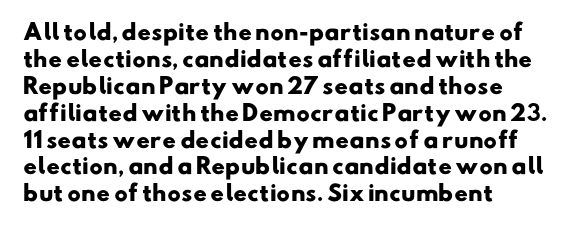
Q: Is the text bold? A: Yes.
Q: Is the text underlined? A: No.
Q: How is the paragraph aligned? A: Left-aligned.
Q: Is the spacing between letters normal or unusually wide? A: Normal.
Q: Is the spacing between lines tight, normal or loose? A: Normal.
